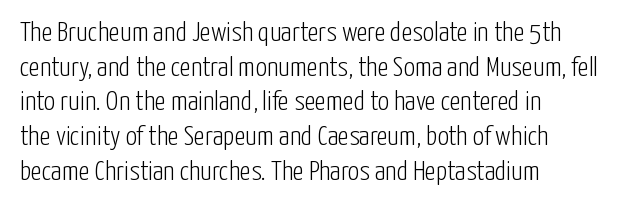
{"serif": "no", "italic": "no", "bold": "no", "weight": "light", "width": "condensed", "stroke_contrast": "low", "x_height": "medium", "monospaced": "no", "underline": "no", "align": "left", "line_spacing_ratio": 1.24, "letter_spacing": "normal", "letter_spacing_em": 0.0, "glyph_px": 28}
